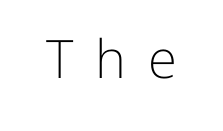
Q: Is the text bold? A: No.
Q: Is the text italic (slanted)? A: No, it is upright.
Q: Is the typeface a serif or a sans-serif typeface? A: Sans-serif.
Q: Is the text underlined? A: No.
Q: Is the spacing between letters normal or unusually wide? A: Unusually wide.
Q: Width (condensed, normal, or wide)? A: Normal.
Q: Stroke contrast? A: Low.
Q: x-height? A: Medium.
Q: Monospaced? A: No.
